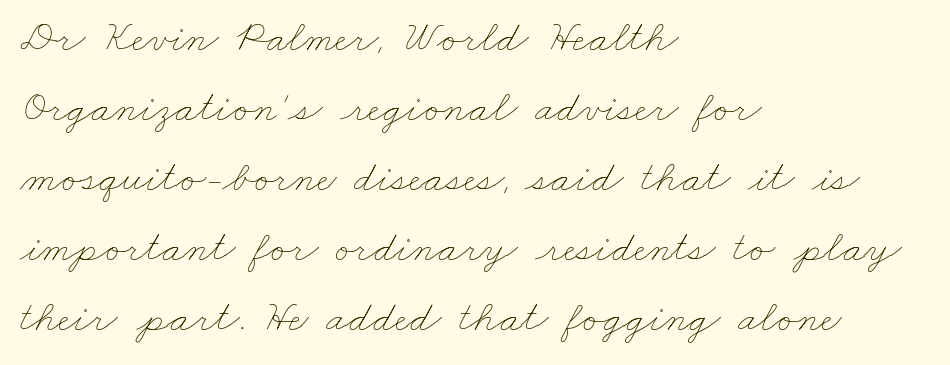
Q: Is the text bold? A: No.
Q: Is the text underlined? A: No.
Q: How is the paragraph aligned? A: Left-aligned.
Q: Is the spacing between letters normal or unusually wide? A: Normal.
Q: Is the spacing between lines tight, normal or loose? A: Normal.
Q: Width (condensed, normal, or wide)? A: Wide.
Q: Stroke contrast? A: Low.
Q: x-height? A: Small.
Q: Monospaced? A: No.
